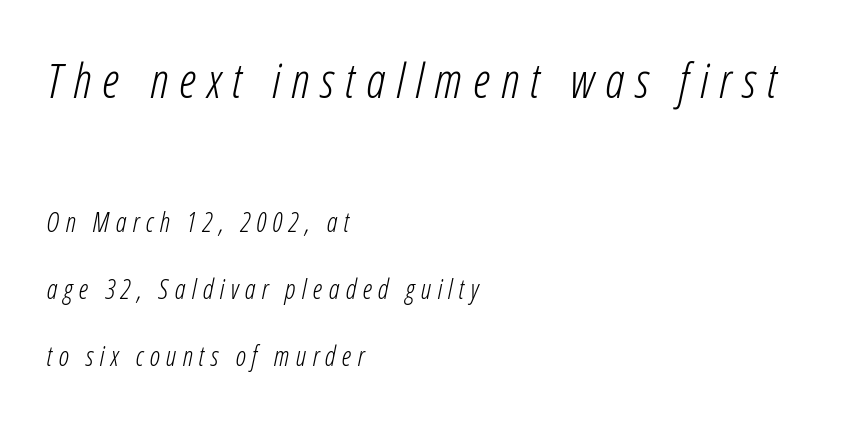
{"italic": "yes", "lean": "right", "slant_degrees": 12, "bold": "no", "weight": "light", "width": "condensed", "stroke_contrast": "low", "x_height": "medium", "monospaced": "no", "underline": "no", "align": "left", "line_spacing": "loose", "line_spacing_ratio": 2.48, "letter_spacing": "wide", "letter_spacing_em": 0.23, "larger_block": "first", "size_ratio": 1.78, "glyph_px": 48}
